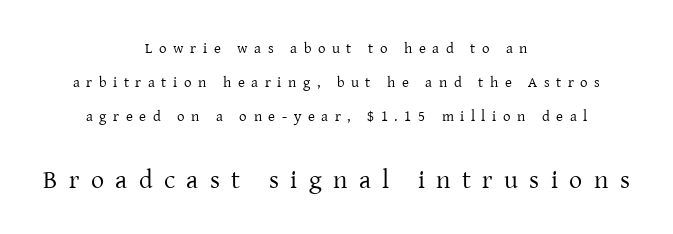
The image shows 26 px text type, upright; set centered, loose line spacing (2.27x), unusually wide letter spacing (+0.44 em), not underlined; the second (bottom) block is 1.73x larger.
